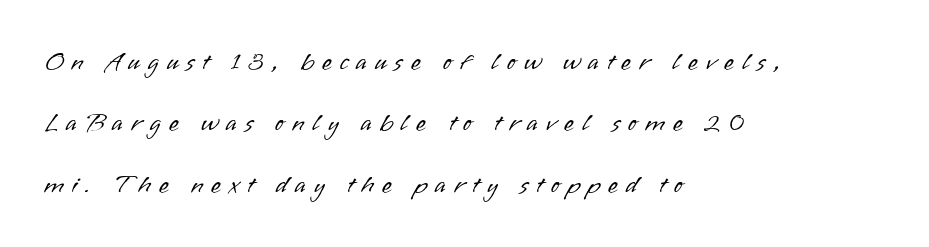
Q: Is the text bold? A: No.
Q: Is the text italic (slanted)? A: Yes.
Q: Is the text underlined? A: No.
Q: How is the paragraph aligned? A: Left-aligned.
Q: Is the spacing between letters normal or unusually wide? A: Unusually wide.
Q: Is the spacing between lines tight, normal or loose? A: Loose.
